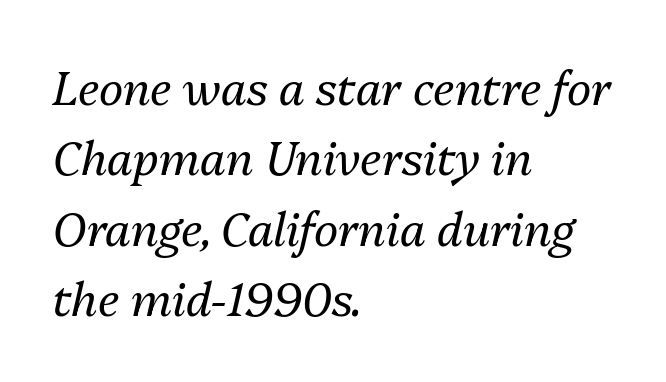
The image shows 46 px regular-weight type, italic (leaning right); set left-aligned, normal line spacing (1.53x), normal letter spacing, not underlined; medium stroke contrast and a medium x-height.
